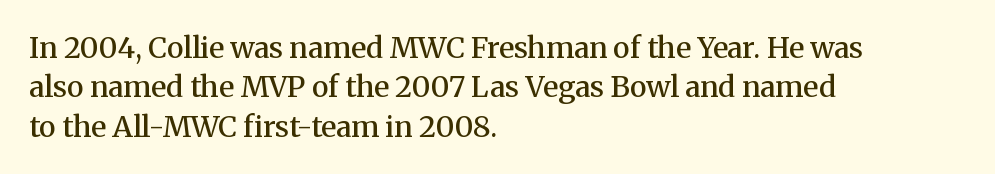
{"serif": "yes", "italic": "no", "bold": "semi", "weight": "semibold", "width": "normal", "stroke_contrast": "medium", "x_height": "medium", "monospaced": "no", "underline": "no", "align": "left", "line_spacing": "normal", "line_spacing_ratio": 1.36, "letter_spacing": "normal", "letter_spacing_em": 0.0, "glyph_px": 29}
